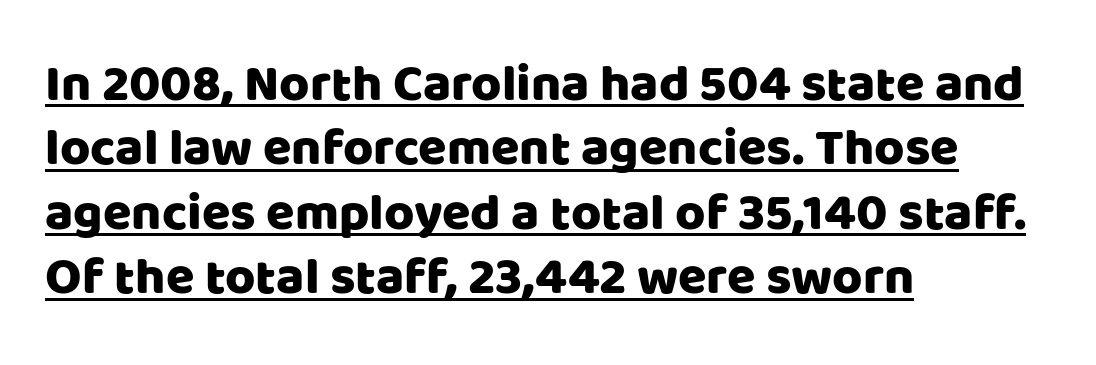
What decoration does the sample have? An underline. The font family rendered here belongs to the sans-serif group. Varying glyph widths throughout — classic text-font behaviour. Every character sits straight up, as roman type does.
